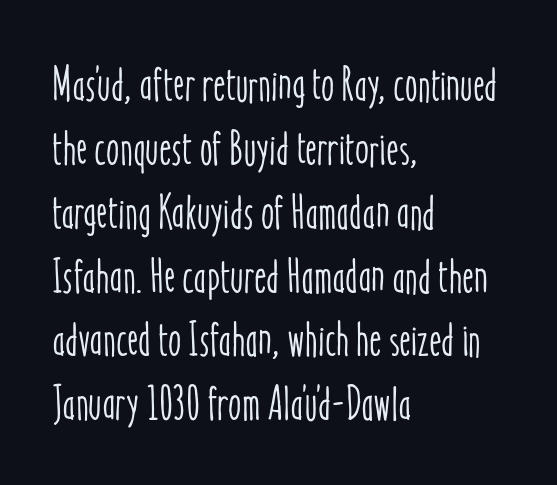
This is roman type, the default non-slanted kind. The passage shown is not underscored anywhere. Each word holds together tightly as a unit, with standard inter-letter gaps. These lines are rendered in a variable-pitch font. One glance says typical: line gaps are just what's usual. Where is the straight margin? On the left.
